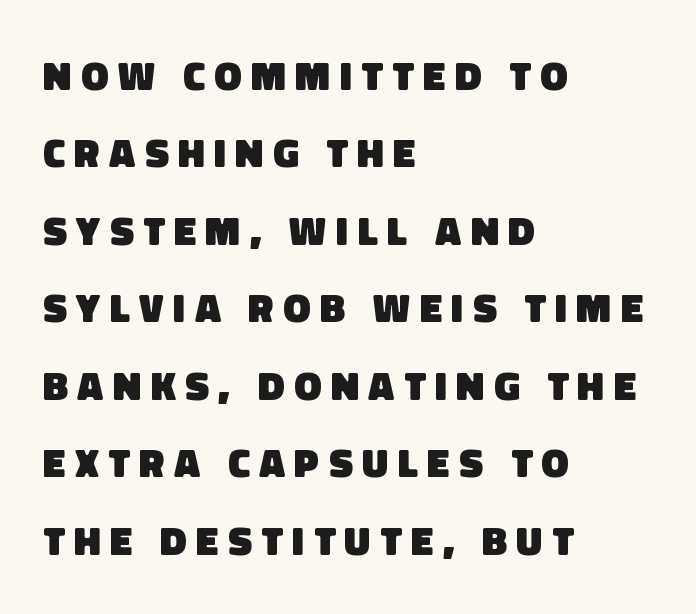
Does extra space separate the letters? Yes, quite a lot of it. Letters rest on an invisible, unmarked baseline. The typeface chosen for these lines omits serifs. Left-aligned paragraph, ragged on the right. Look at the stroke-to-counter ratio: heavy, a bold. Each letter keeps its own natural width here, so spacing adapts to shape.
